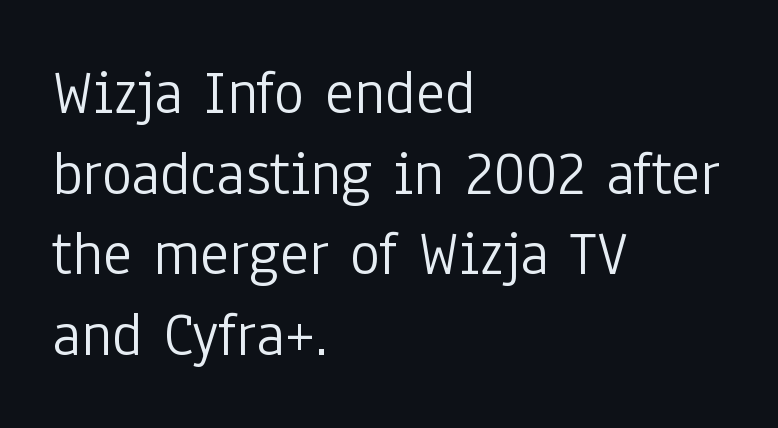
This sample has the flowing, uneven cadence of proportional lettering. Which margin do the lines hug? The left one — the right edge is uneven. Words float on clear page, feet unadorned. The lettering stays uniformly vertical, giving the passage a roman look. Classification — sans serif.
